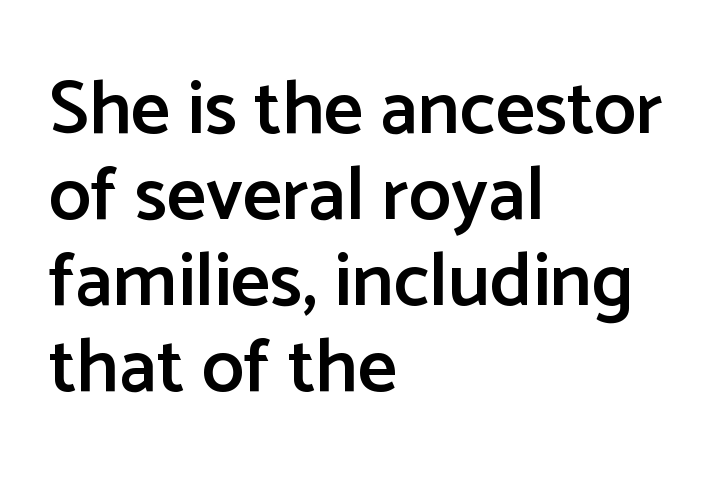
{"serif": "no", "italic": "no", "bold": "semi", "weight": "semibold", "width": "normal", "stroke_contrast": "low", "x_height": "medium", "monospaced": "no", "underline": "no", "align": "left", "line_spacing": "tight", "line_spacing_ratio": 1.13, "letter_spacing": "normal", "letter_spacing_em": 0.0, "glyph_px": 76}
